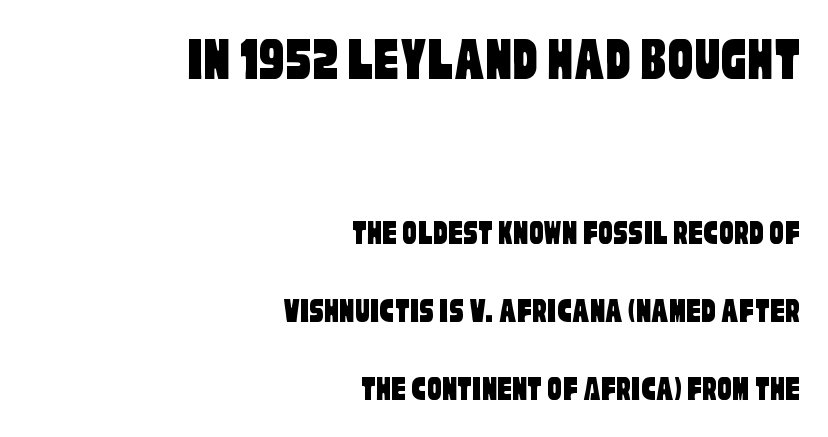
Q: Is the typeface a serif or a sans-serif typeface? A: Sans-serif.
Q: Is the text underlined? A: No.
Q: How is the paragraph aligned? A: Right-aligned.
Q: Is the spacing between letters normal or unusually wide? A: Normal.
Q: Is the spacing between lines tight, normal or loose? A: Loose.
Q: Which block of text is set in a larger size, the first (top) or the second (bottom)? A: The first (top) one.
Q: Width (condensed, normal, or wide)? A: Condensed.
Q: Stroke contrast? A: Low.
Q: x-height? A: Large.
Q: Monospaced? A: No.
